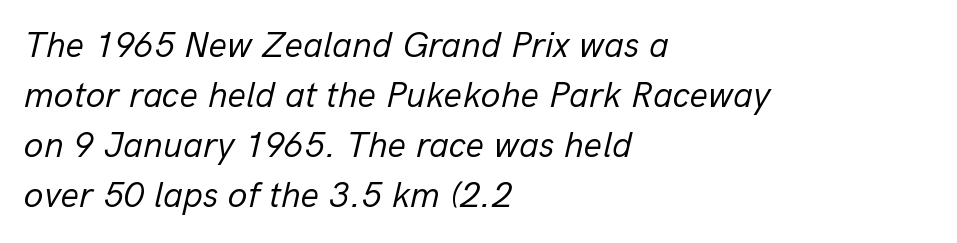
Q: Is the text bold? A: No.
Q: Is the text italic (slanted)? A: Yes, it leans right by about 13 degrees.
Q: Is the text underlined? A: No.
Q: How is the paragraph aligned? A: Left-aligned.
Q: Is the spacing between letters normal or unusually wide? A: Normal.
Q: Is the spacing between lines tight, normal or loose? A: Normal.
Q: Width (condensed, normal, or wide)? A: Normal.
Q: Stroke contrast? A: Low.
Q: x-height? A: Medium.
Q: Monospaced? A: No.
